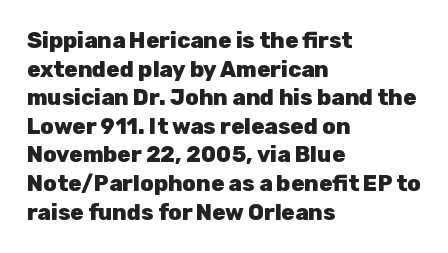
Q: Is the text bold? A: Yes.
Q: Is the text italic (slanted)? A: No, it is upright.
Q: Is the text underlined? A: No.
Q: How is the paragraph aligned? A: Left-aligned.
Q: Is the spacing between letters normal or unusually wide? A: Normal.
Q: Is the spacing between lines tight, normal or loose? A: Normal.
